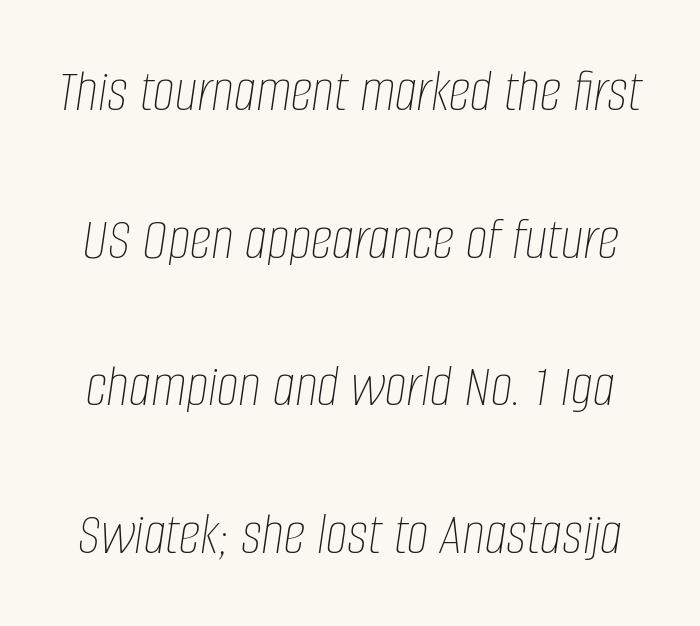
{"italic": "yes", "lean": "right", "slant_degrees": 8, "bold": "no", "weight": "thin", "width": "condensed", "stroke_contrast": "low", "x_height": "large", "monospaced": "no", "underline": "no", "line_spacing": "loose", "line_spacing_ratio": 2.38, "letter_spacing": "normal", "letter_spacing_em": 0.0, "glyph_px": 62}
